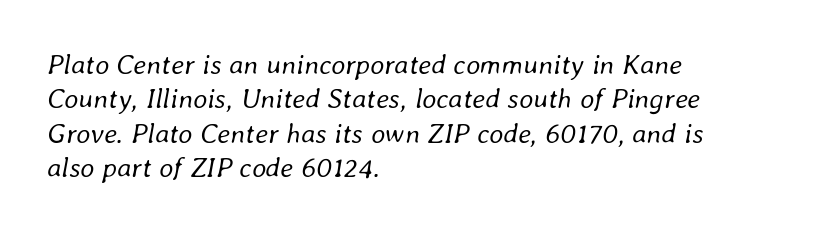
{"italic": "yes", "lean": "right", "slant_degrees": 8, "bold": "no", "weight": "regular", "width": "normal", "stroke_contrast": "low", "x_height": "medium", "monospaced": "no", "underline": "no", "align": "left", "line_spacing_ratio": 1.23, "letter_spacing": "normal", "letter_spacing_em": 0.0, "glyph_px": 28}
